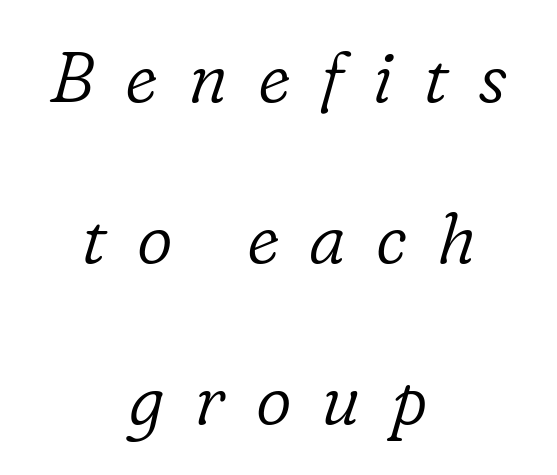
The zone under the glyphs is completely vacant. The setting favours the middle, as headings and verse often do. Observe the serifs anchoring each vertical stroke in this sample. Baseline-to-baseline distance is far greater than the letter height. Between one letter and the next there's a generous, obvious gap.
